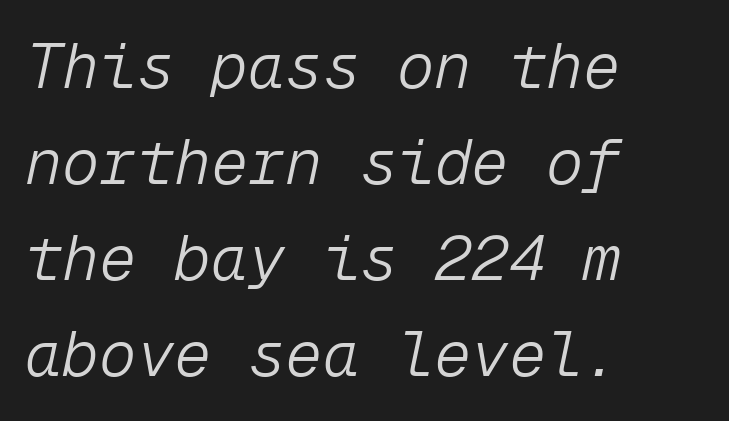
The image shows 62 px light type, italic (leaning right), monospaced; set left-aligned, normal line spacing (1.55x), normal letter spacing, not underlined; low stroke contrast and a medium x-height.
